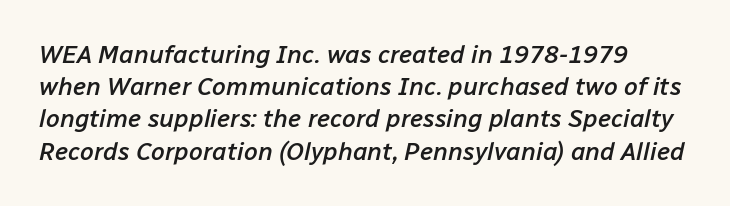
Emphasis by weight is partial: semibold. Any mark beneath the type? The region is blank. Letter spacing: default. Quick note: interline space is typical. Observe the lean: these are italic letterforms.
